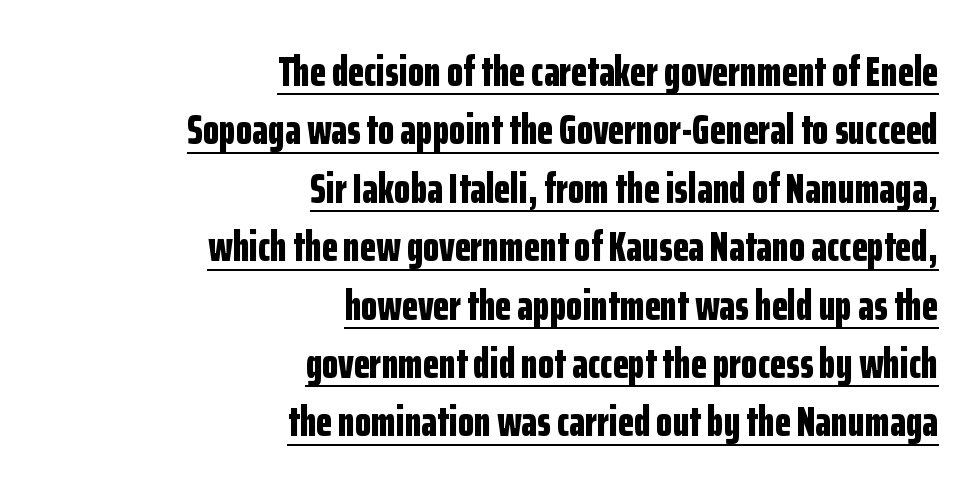
No italicization has been applied; the sample stays upright. These lines carry a lot of weight — the face is fully bold. Leading: standard. Type style note: lacks serifs.
